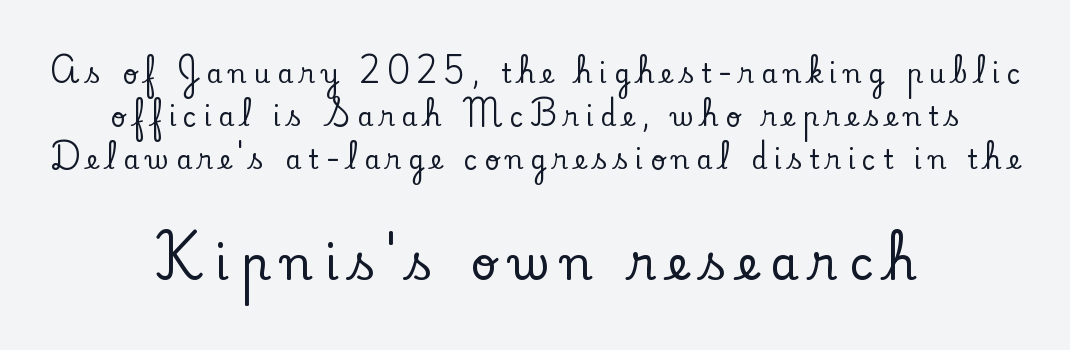
The passage shown is typed in a proportional face where columns would drift. Neither beginnings nor endings align; midpoints do. The passage shown begins with its smaller block and ends with its larger one. The letters stand straight up with perfectly vertical stems. Classification — serif.
